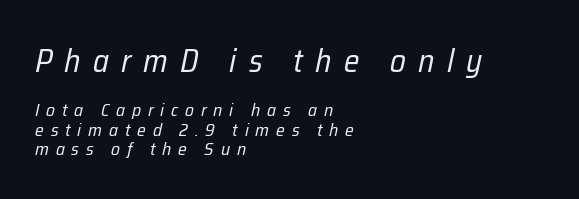
Q: Is the text bold? A: No.
Q: Is the text italic (slanted)? A: Yes, it leans right by about 12 degrees.
Q: Is the text underlined? A: No.
Q: How is the paragraph aligned? A: Left-aligned.
Q: Is the spacing between letters normal or unusually wide? A: Unusually wide.
Q: Is the spacing between lines tight, normal or loose? A: Tight.
Q: Which block of text is set in a larger size, the first (top) or the second (bottom)? A: The first (top) one.
Q: Width (condensed, normal, or wide)? A: Condensed.
Q: Stroke contrast? A: Low.
Q: x-height? A: Medium.
Q: Monospaced? A: No.
